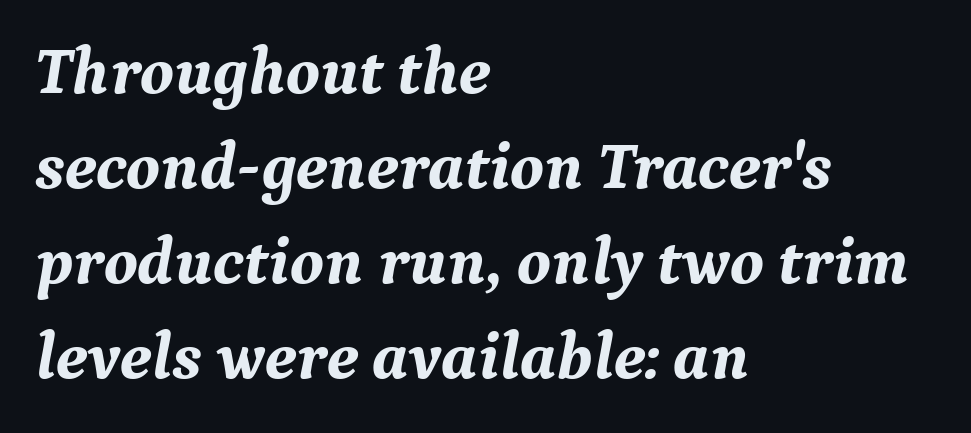
Q: Is the text bold? A: Yes.
Q: Is the text italic (slanted)? A: Yes, it leans right by about 9 degrees.
Q: Is the typeface a serif or a sans-serif typeface? A: Serif.
Q: Is the text underlined? A: No.
Q: How is the paragraph aligned? A: Left-aligned.
Q: Is the spacing between letters normal or unusually wide? A: Normal.
Q: Is the spacing between lines tight, normal or loose? A: Normal.
Q: Width (condensed, normal, or wide)? A: Normal.
Q: Stroke contrast? A: Medium.
Q: x-height? A: Medium.
Q: Monospaced? A: No.
